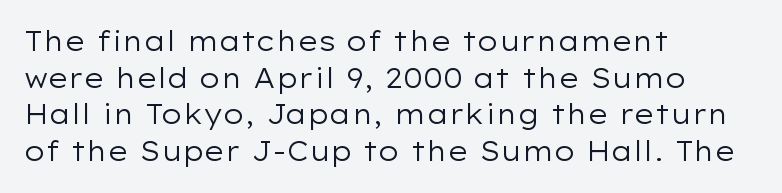
Q: Is the text bold? A: No.
Q: Is the text italic (slanted)? A: No, it is upright.
Q: Is the text underlined? A: No.
Q: How is the paragraph aligned? A: Left-aligned.
Q: Is the spacing between letters normal or unusually wide? A: Normal.
Q: Is the spacing between lines tight, normal or loose? A: Normal.
